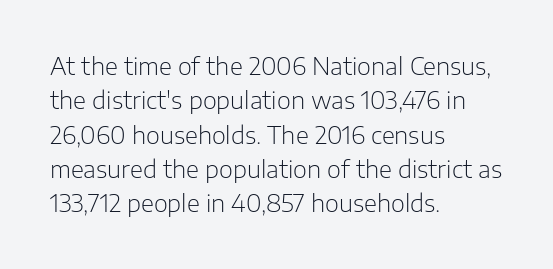
The image shows 24 px text type, upright; set left-aligned, normal line spacing (1.43x), normal letter spacing, not underlined.
